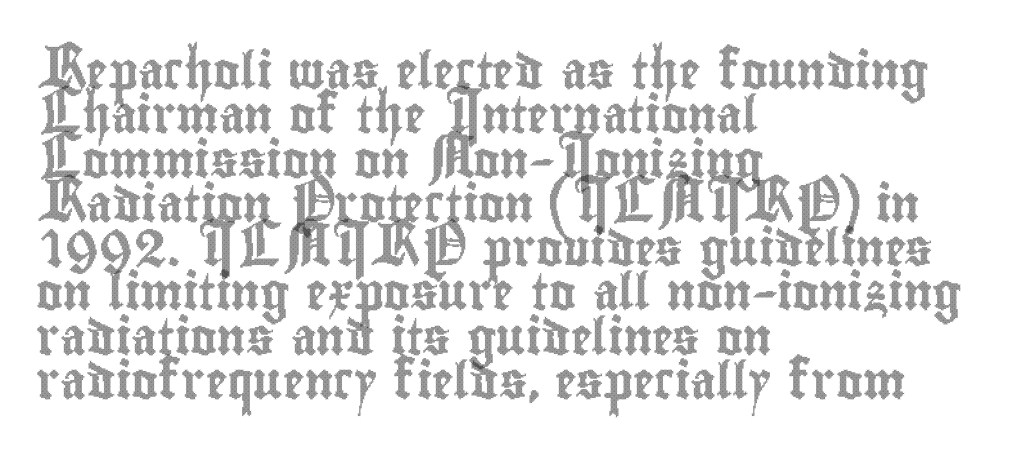
The image shows 36 px condensed type, upright; set left-aligned, line spacing 1.23x, normal letter spacing, not underlined; a small x-height.
